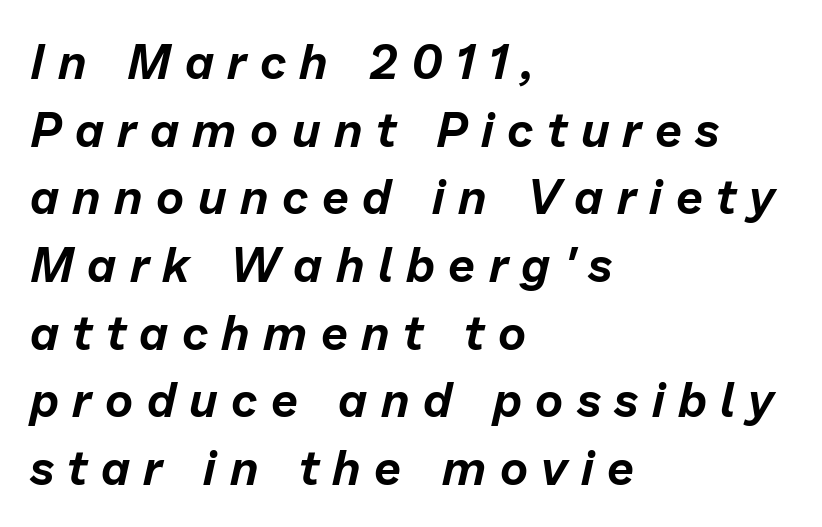
Q: Is the text italic (slanted)? A: Yes, it leans right by about 13 degrees.
Q: Is the text underlined? A: No.
Q: How is the paragraph aligned? A: Left-aligned.
Q: Is the spacing between letters normal or unusually wide? A: Unusually wide.
Q: Is the spacing between lines tight, normal or loose? A: Normal.
Q: Width (condensed, normal, or wide)? A: Normal.
Q: Stroke contrast? A: Low.
Q: x-height? A: Medium.
Q: Monospaced? A: No.
